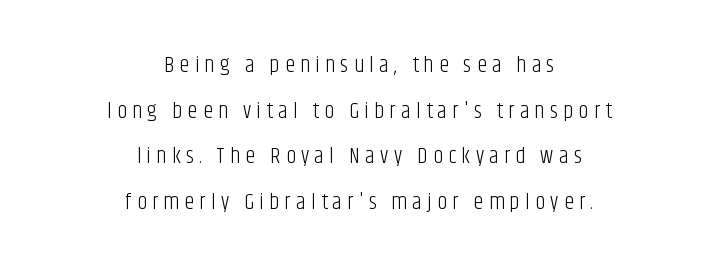
The image shows 22 px text type, upright; set centered, loose line spacing (2.07x), unusually wide letter spacing (+0.25 em), not underlined.
